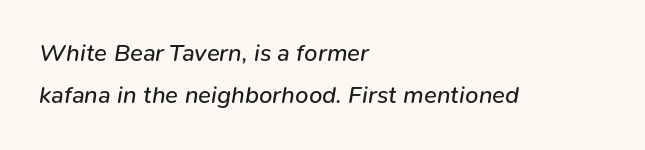
Q: Is the text bold? A: No.
Q: Is the text italic (slanted)? A: Yes, it leans right by about 9 degrees.
Q: Is the text underlined? A: No.
Q: How is the paragraph aligned? A: Left-aligned.
Q: Is the spacing between letters normal or unusually wide? A: Normal.
